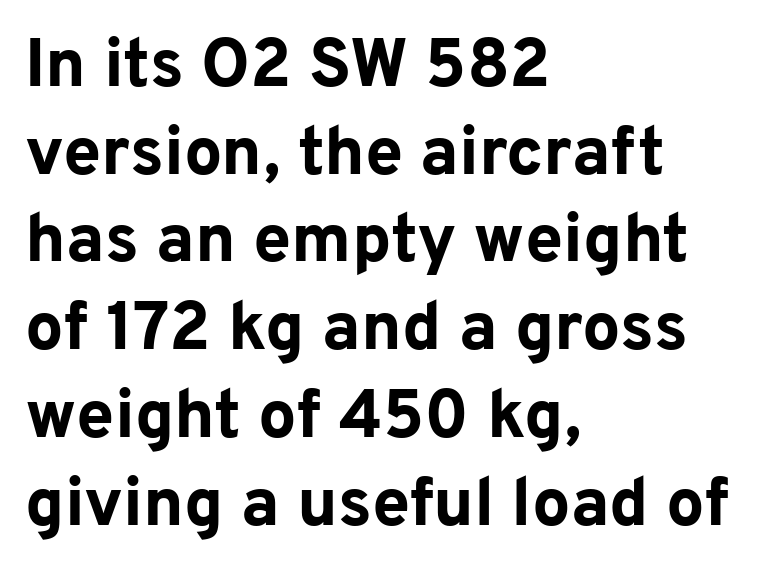
The rendering uses natural spacing where letterforms have individual widths. Observe the absence of serifs on each vertical stroke in this sample. Observe the ordinary spacing: letters are neighbours, not strangers. Clear beneath every line of the passage.
